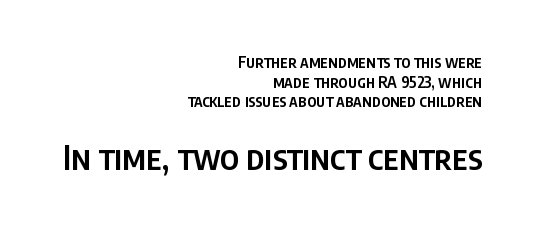
The horizontal fit of the characters is conventional and even. The typesetting leans somewhat heavy: a semibold. Compared with a flush-left layout, this one pins lines to the opposite, right side. Is this a sans? Yes — the strokes have no serifs. Each letter keeps its own natural width here, so spacing adapts to shape. If you drew a line through each stem, it would be perfectly vertical.
